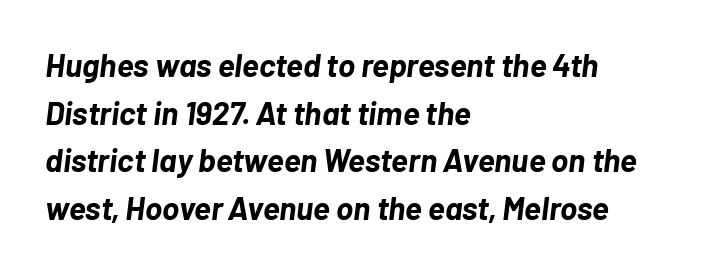
The image shows 32 px bold type, italic (leaning right); set left-aligned, normal line spacing (1.49x), normal letter spacing, not underlined; low stroke contrast and a medium x-height.
